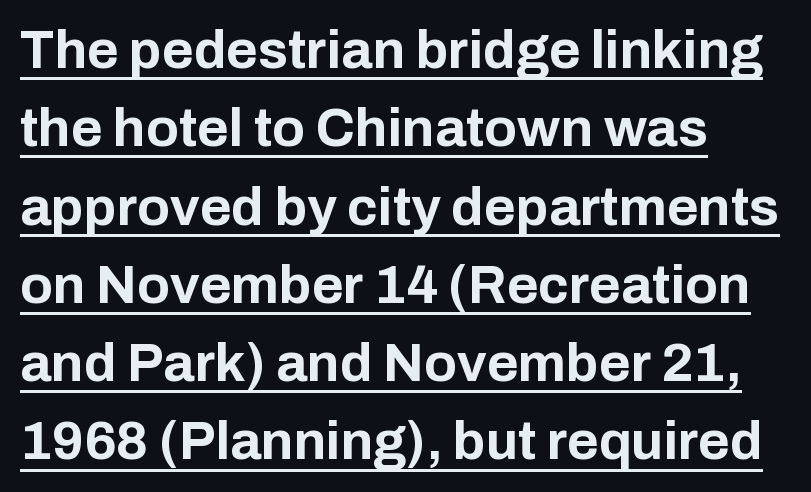
Q: Is the text bold? A: Yes.
Q: Is the text italic (slanted)? A: No, it is upright.
Q: Is the typeface a serif or a sans-serif typeface? A: Sans-serif.
Q: Is the text underlined? A: Yes.
Q: How is the paragraph aligned? A: Left-aligned.
Q: Is the spacing between letters normal or unusually wide? A: Normal.
Q: Is the spacing between lines tight, normal or loose? A: Normal.
Q: Width (condensed, normal, or wide)? A: Normal.
Q: Stroke contrast? A: Low.
Q: x-height? A: Medium.
Q: Monospaced? A: No.
